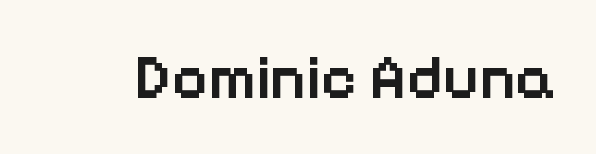
Q: Is the text bold? A: Semi-bold.
Q: Is the text italic (slanted)? A: No, it is upright.
Q: Is the typeface a serif or a sans-serif typeface? A: Sans-serif.
Q: Is the text underlined? A: No.
Q: Is the spacing between letters normal or unusually wide? A: Normal.
Q: Width (condensed, normal, or wide)? A: Normal.
Q: Stroke contrast? A: Low.
Q: x-height? A: Medium.
Q: Monospaced? A: No.
